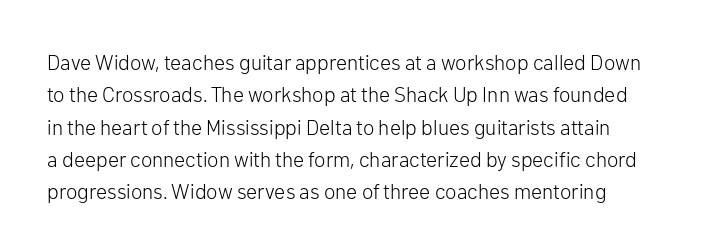
The image shows 21 px text type, upright; set normal line spacing (1.54x), normal letter spacing, not underlined.
